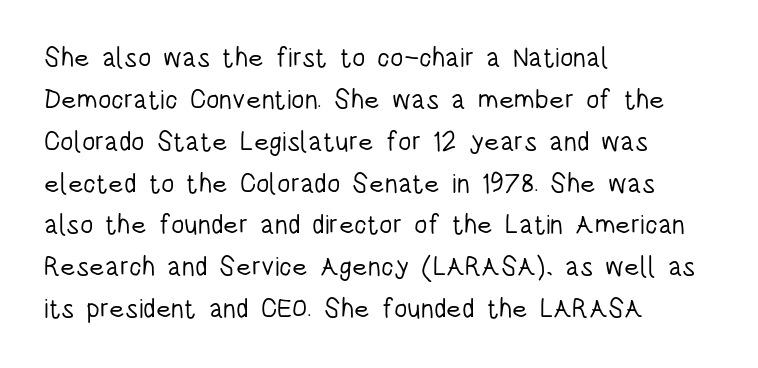
The image shows 27 px text type, upright; set left-aligned, normal line spacing (1.55x), normal letter spacing, not underlined.
